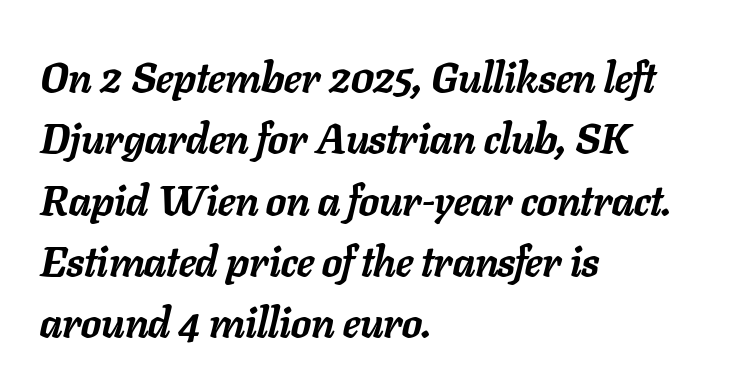
The image shows 42 px semibold type, italic (leaning right); set left-aligned, normal line spacing (1.46x), normal letter spacing, not underlined; low stroke contrast and a medium x-height.
